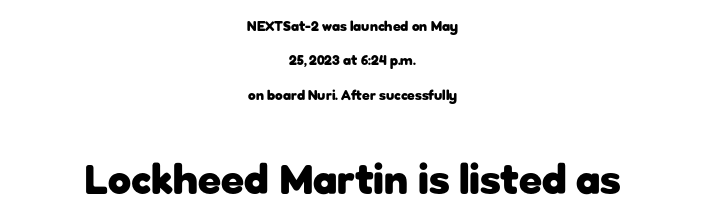
Q: Is the text bold? A: Yes.
Q: Is the text italic (slanted)? A: No, it is upright.
Q: Is the typeface a serif or a sans-serif typeface? A: Sans-serif.
Q: Is the text underlined? A: No.
Q: How is the paragraph aligned? A: Centered.
Q: Is the spacing between letters normal or unusually wide? A: Normal.
Q: Is the spacing between lines tight, normal or loose? A: Loose.
Q: Which block of text is set in a larger size, the first (top) or the second (bottom)? A: The second (bottom) one.
Q: Width (condensed, normal, or wide)? A: Normal.
Q: Stroke contrast? A: Low.
Q: x-height? A: Medium.
Q: Monospaced? A: No.
